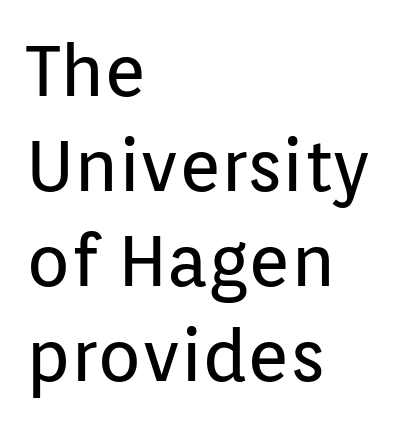
The typeface chosen for these lines omits serifs. The rendering uses a moderate line-height, typical for paragraphs. Posture: upright roman. The letters sit at their default tracking, neither squeezed nor spread.
